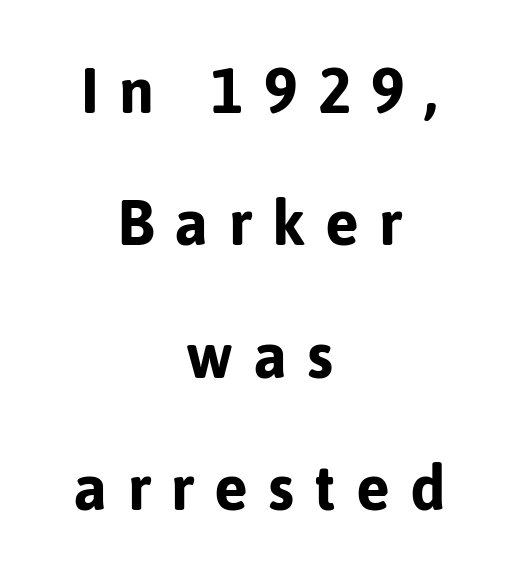
Line spacing here is loose. Heft: maximum for text — a bold. Where is the straight margin? There isn't one; the lines are centered. Each letter keeps its own natural width here, so spacing adapts to shape. The font's upright variant was chosen for this text.
